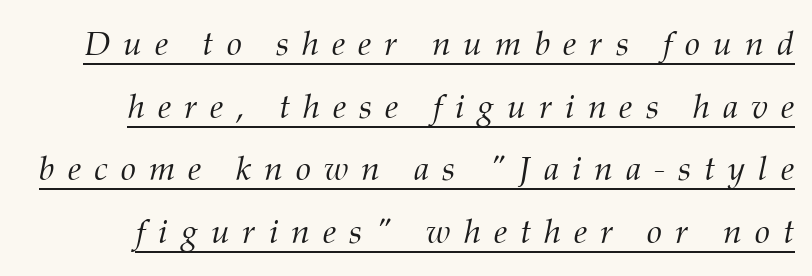
{"serif": "yes", "italic": "yes", "lean": "right", "slant_degrees": 12, "bold": "no", "weight": "light", "width": "normal", "stroke_contrast": "medium", "x_height": "medium", "monospaced": "no", "underline": "yes", "line_spacing_ratio": 1.84, "letter_spacing": "wide", "letter_spacing_em": 0.38, "glyph_px": 34}
